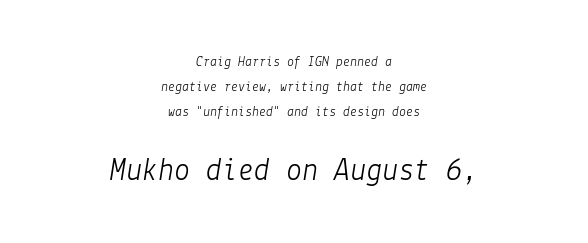
Q: Is the text bold? A: No.
Q: Is the text italic (slanted)? A: Yes, it leans right by about 9 degrees.
Q: Is the text underlined? A: No.
Q: How is the paragraph aligned? A: Centered.
Q: Is the spacing between letters normal or unusually wide? A: Normal.
Q: Which block of text is set in a larger size, the first (top) or the second (bottom)? A: The second (bottom) one.
Q: Width (condensed, normal, or wide)? A: Normal.
Q: Stroke contrast? A: Low.
Q: x-height? A: Medium.
